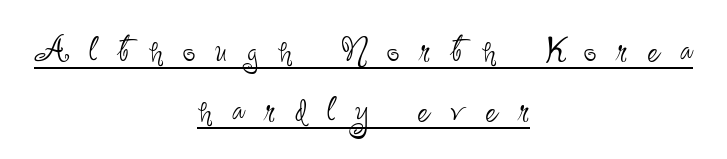
Q: Is the text bold? A: No.
Q: Is the text italic (slanted)? A: Yes.
Q: Is the typeface a serif or a sans-serif typeface? A: Sans-serif.
Q: Is the text underlined? A: Yes.
Q: How is the paragraph aligned? A: Centered.
Q: Is the spacing between letters normal or unusually wide? A: Unusually wide.
Q: Is the spacing between lines tight, normal or loose? A: Normal.
Q: Width (condensed, normal, or wide)? A: Condensed.
Q: Stroke contrast? A: Low.
Q: x-height? A: Small.
Q: Monospaced? A: No.
